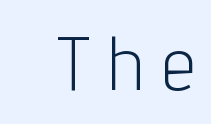
{"serif": "no", "italic": "no", "bold": "no", "weight": "light", "width": "condensed", "stroke_contrast": "low", "x_height": "medium", "monospaced": "no", "underline": "no", "letter_spacing": "wide", "letter_spacing_em": 0.27, "glyph_px": 76}
